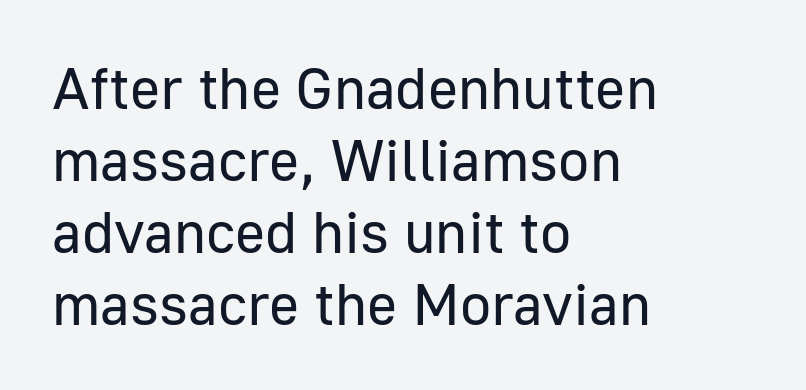
Q: Is the text bold? A: No.
Q: Is the text italic (slanted)? A: No, it is upright.
Q: Is the typeface a serif or a sans-serif typeface? A: Sans-serif.
Q: Is the text underlined? A: No.
Q: How is the paragraph aligned? A: Left-aligned.
Q: Is the spacing between letters normal or unusually wide? A: Normal.
Q: Width (condensed, normal, or wide)? A: Normal.
Q: Stroke contrast? A: Low.
Q: x-height? A: Medium.
Q: Monospaced? A: No.
